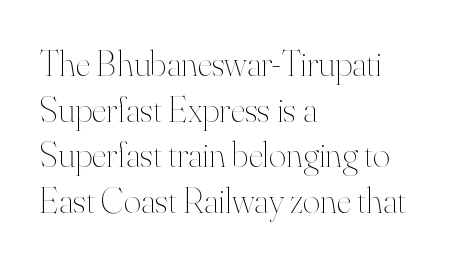
{"italic": "no", "bold": "no", "weight": "thin", "width": "normal", "stroke_contrast": "high", "x_height": "small", "monospaced": "no", "underline": "no", "align": "left", "line_spacing_ratio": 1.23, "letter_spacing": "normal", "letter_spacing_em": 0.0, "glyph_px": 37}
